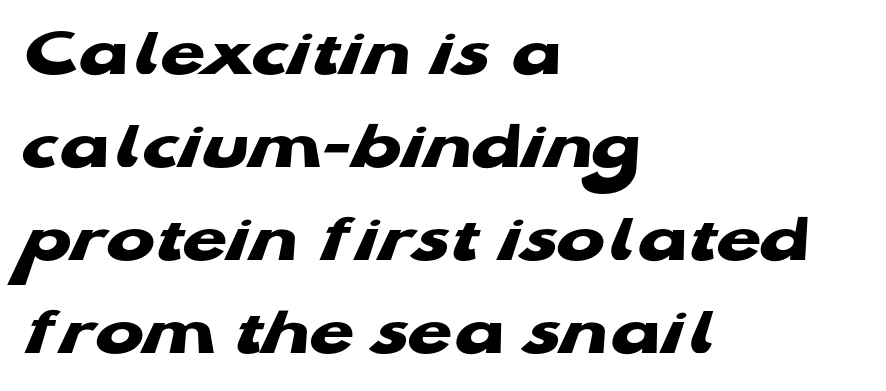
Reading down the block, your eye returns to a fixed left position each line. Descenders hang freely into open space. Bold? Absolutely — the strokes are thick and heavy. This sample uses a sans-serif face.
